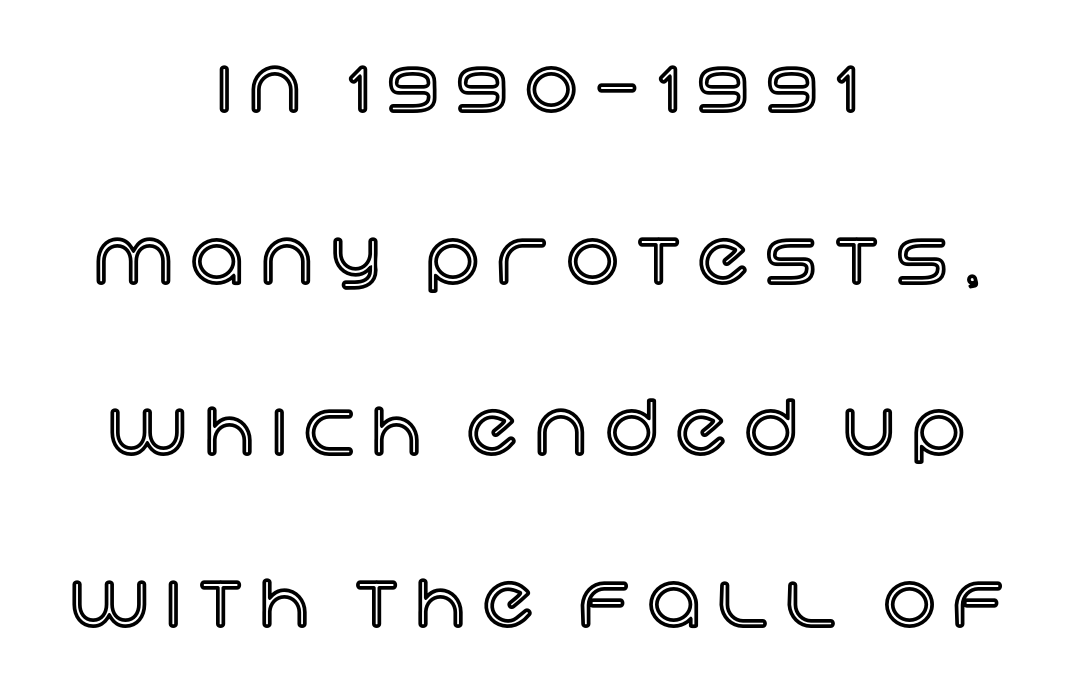
The image shows 74 px text type, upright; set centered, loose line spacing (2.32x), unusually wide letter spacing (+0.24 em), not underlined; a large x-height.
